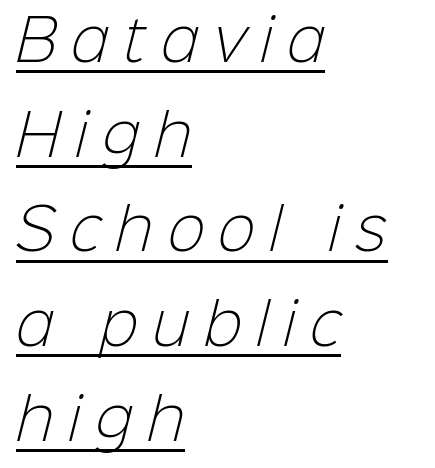
Q: Is the text bold? A: No.
Q: Is the typeface a serif or a sans-serif typeface? A: Sans-serif.
Q: Is the text underlined? A: Yes.
Q: How is the paragraph aligned? A: Left-aligned.
Q: Is the spacing between letters normal or unusually wide? A: Unusually wide.
Q: Is the spacing between lines tight, normal or loose? A: Normal.
Q: Width (condensed, normal, or wide)? A: Normal.
Q: Stroke contrast? A: Low.
Q: x-height? A: Medium.
Q: Monospaced? A: No.
